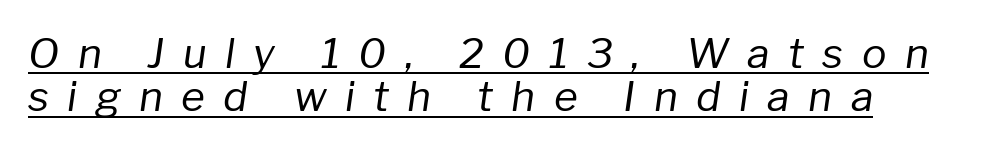
Is this a fixed-width face? No — the glyphs have proportional, varying widths. This rendering widens character spacing well past its baseline value. Reading down the column, the eye jumps only a short way to each next line. Nothing heavy about these letters — not bold at all. The typesetter has applied underlining to the passage shown. The typography opts for an oblique posture over an upright one.
